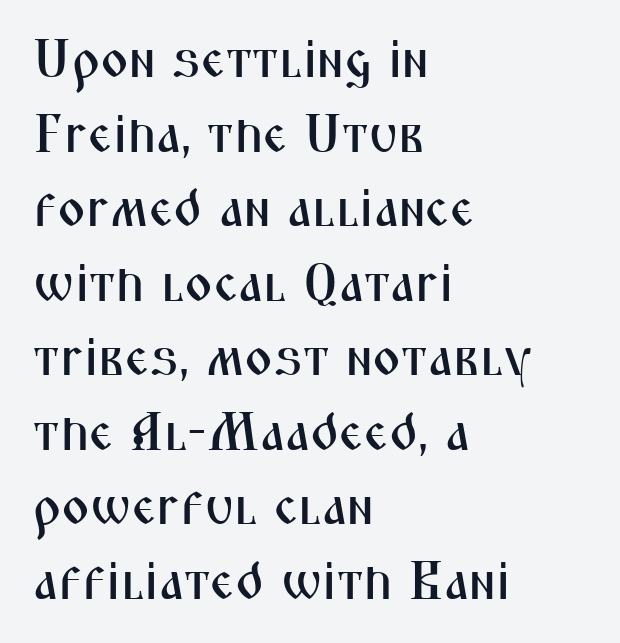
The image shows 54 px condensed sans-serif type, upright; set left-aligned, normal line spacing (1.38x), normal letter spacing, not underlined; medium stroke contrast and a medium x-height.
